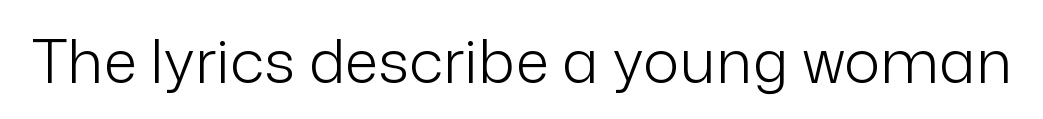
A quiet, ordinary-to-light weight characterises the typeface. The letters stand straight up with perfectly vertical stems. A sans-serif font was chosen for this passage. The area under the type is left untouched. The letters advance in unequal steps, a hallmark of proportional type.
